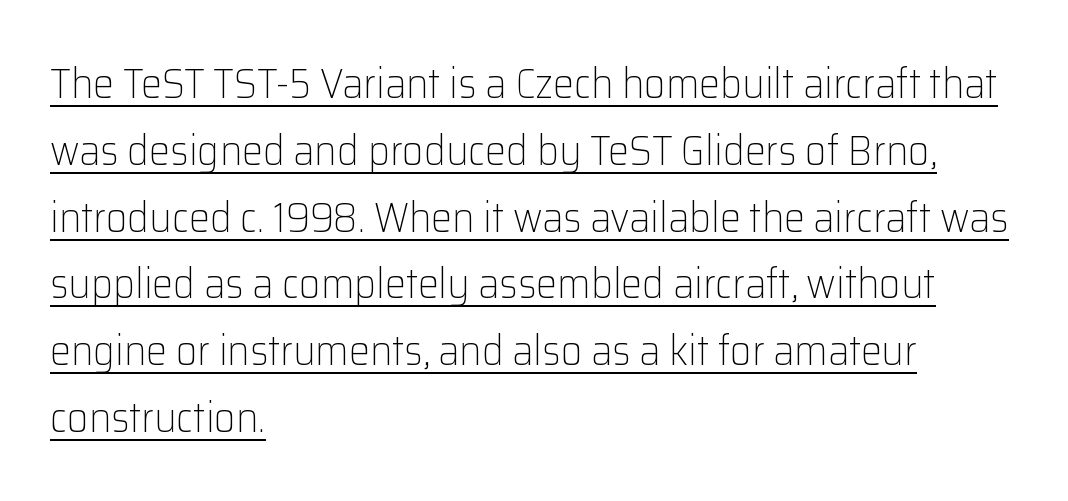
The image shows 42 px light sans-serif type, upright; set left-aligned, normal line spacing (1.59x), normal letter spacing, underlined; low stroke contrast and a medium x-height.
